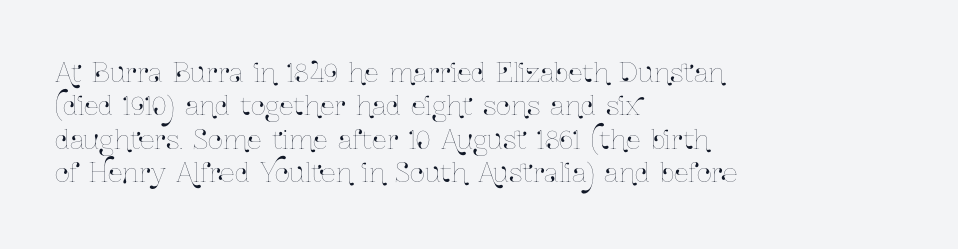
Q: Is the text italic (slanted)? A: No, it is upright.
Q: Is the text underlined? A: No.
Q: How is the paragraph aligned? A: Left-aligned.
Q: Is the spacing between letters normal or unusually wide? A: Normal.
Q: Is the spacing between lines tight, normal or loose? A: Normal.
